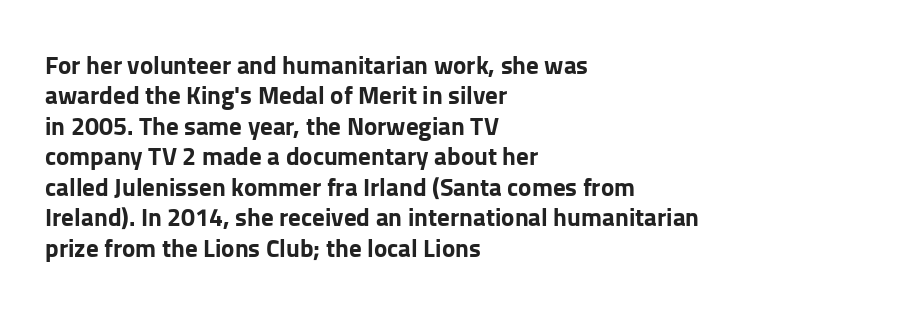
Q: Is the text bold? A: Yes.
Q: Is the text italic (slanted)? A: No, it is upright.
Q: Is the text underlined? A: No.
Q: How is the paragraph aligned? A: Left-aligned.
Q: Is the spacing between letters normal or unusually wide? A: Normal.
